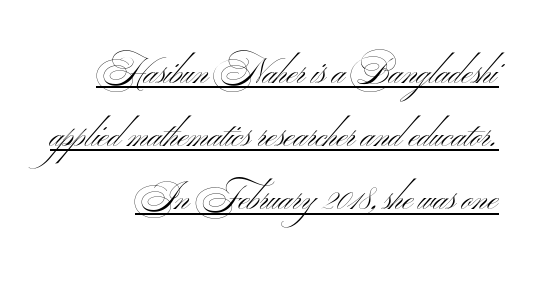
Q: Is the text bold? A: No.
Q: Is the text italic (slanted)? A: Yes.
Q: Is the typeface a serif or a sans-serif typeface? A: Sans-serif.
Q: Is the text underlined? A: Yes.
Q: Is the spacing between letters normal or unusually wide? A: Normal.
Q: Width (condensed, normal, or wide)? A: Wide.
Q: Stroke contrast? A: Medium.
Q: x-height? A: Small.
Q: Monospaced? A: No.
